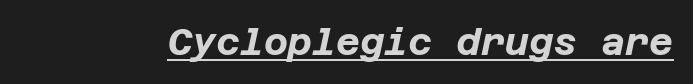
{"italic": "yes", "lean": "right", "slant_degrees": 12, "bold": "yes", "weight": "bold", "width": "normal", "stroke_contrast": "low", "x_height": "large", "underline": "yes", "letter_spacing": "normal", "letter_spacing_em": 0.0, "glyph_px": 37}
